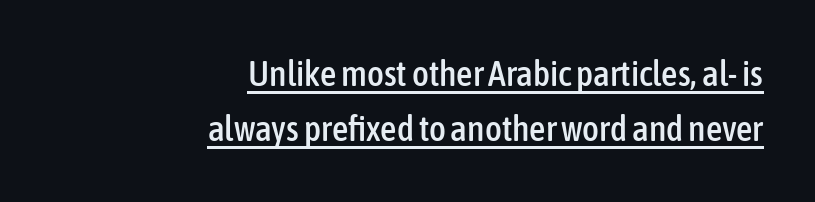
{"serif": "no", "italic": "no", "width": "condensed", "stroke_contrast": "low", "x_height": "medium", "monospaced": "no", "underline": "yes", "align": "right", "line_spacing": "normal", "line_spacing_ratio": 1.54, "letter_spacing": "normal", "letter_spacing_em": 0.0, "glyph_px": 36}
